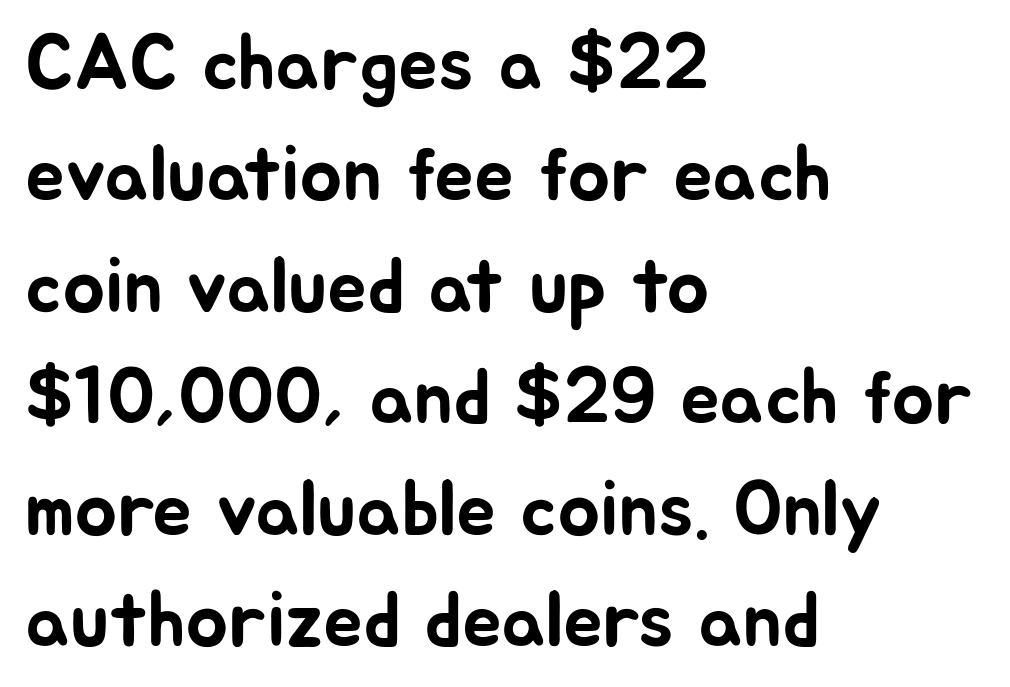
Q: Is the text italic (slanted)? A: No, it is upright.
Q: Is the typeface a serif or a sans-serif typeface? A: Sans-serif.
Q: Is the text underlined? A: No.
Q: How is the paragraph aligned? A: Left-aligned.
Q: Is the spacing between letters normal or unusually wide? A: Normal.
Q: Is the spacing between lines tight, normal or loose? A: Normal.
Q: Width (condensed, normal, or wide)? A: Normal.
Q: Stroke contrast? A: Low.
Q: x-height? A: Medium.
Q: Monospaced? A: No.
